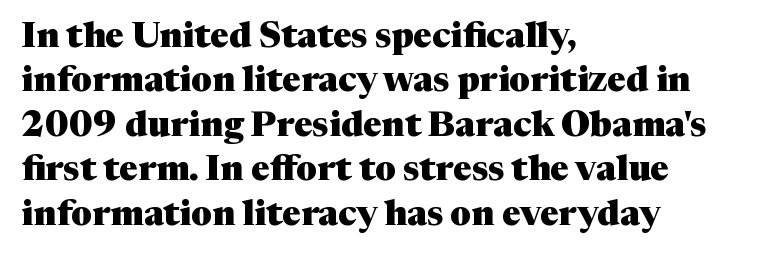
Line starts are locked; line ends wander. A typesetter would label this face a serif. Every stem runs plumb, perpendicular to the baseline. Honestly, the letter spacing is just normal — you wouldn't notice it.
